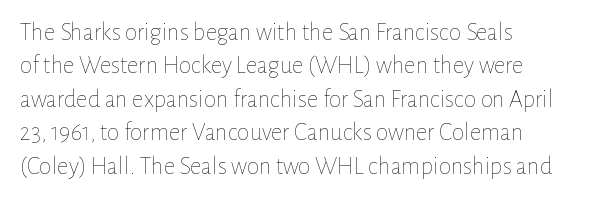
Notice how the stems are strictly vertical — no italics here. Clear beneath every line of the passage. Compared with typical paragraphs, the rows here are spaced about the same. The letters look calm and open, with moderate or lighter stems. Spacing between characters is what you'd get straight out of the box.
